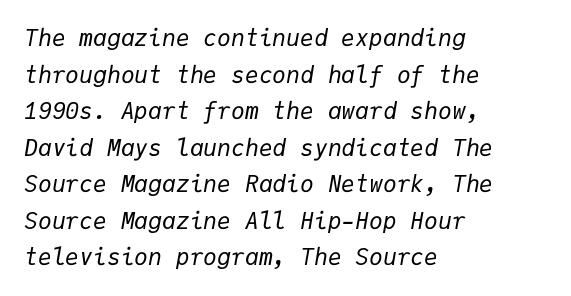
The image shows 23 px text type, italic (leaning right); set left-aligned, normal line spacing (1.59x), normal letter spacing, not underlined.
